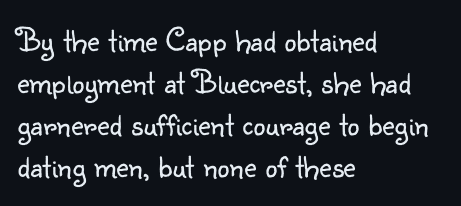
Line starts are locked; line ends wander. Weight: regular or lighter. The letters advance in unequal steps, a hallmark of proportional type. Font category for this specimen: sans-serif. Posture: upright roman.
